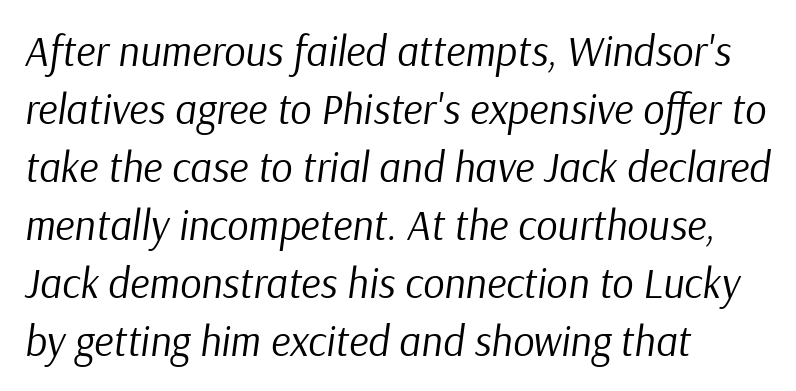
If you measured baseline to baseline, you'd find a middling distance. This sample uses plain, unmodified letter spacing. Does the copy run flush right? No — it runs flush left. The passage shown is not bold in any degree.
